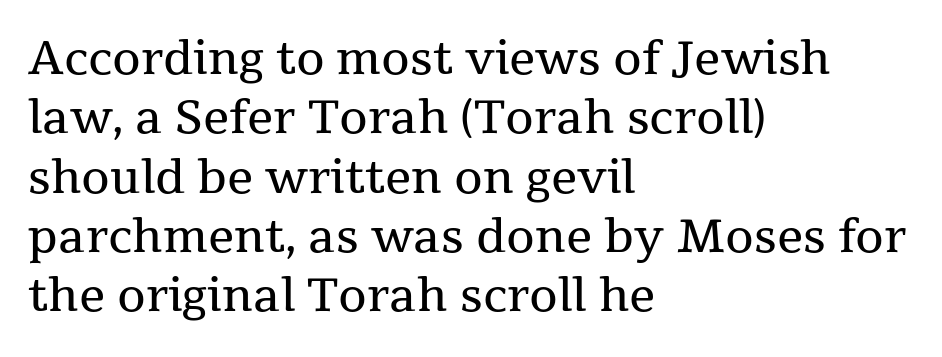
The image shows 46 px regular-weight serif type, upright; set left-aligned, normal line spacing (1.29x), normal letter spacing, not underlined; medium stroke contrast and a medium x-height.
